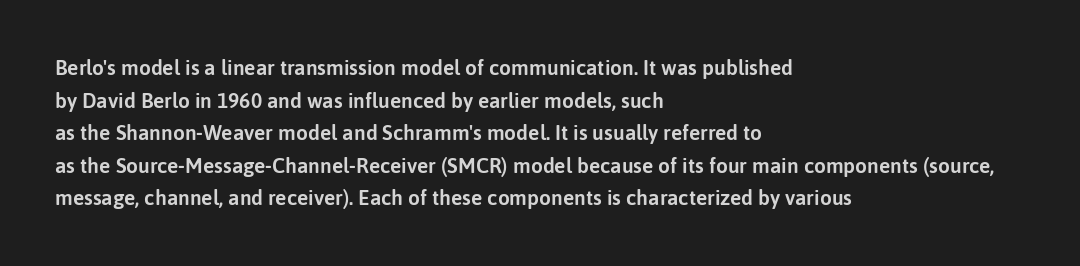
The image shows 21 px text type, upright; set left-aligned, normal line spacing (1.55x), normal letter spacing, not underlined.
